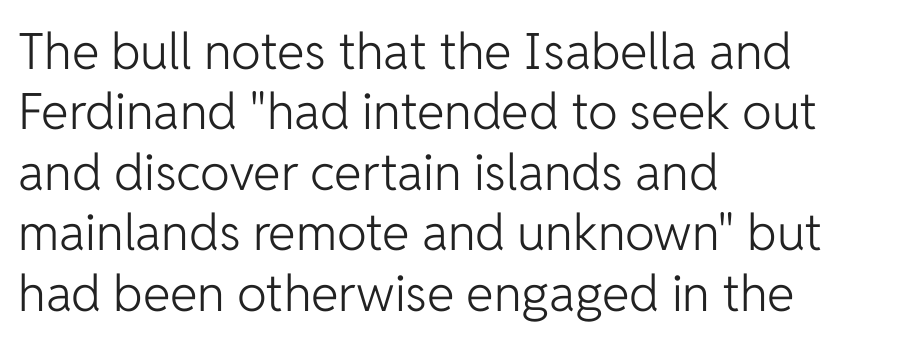
The image shows 50 px light sans-serif type, upright; set left-aligned, line spacing 1.21x, normal letter spacing, not underlined; low stroke contrast and a medium x-height.
